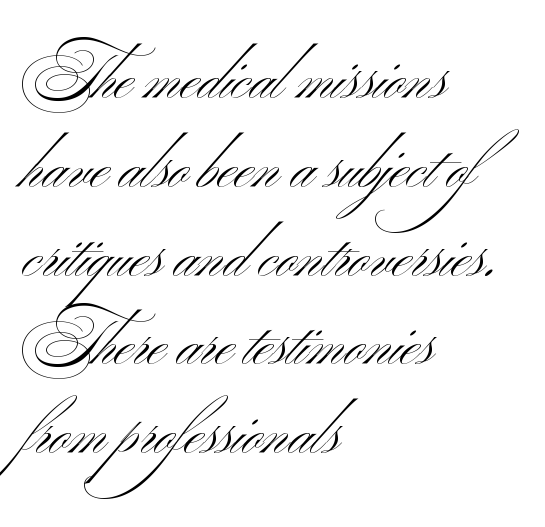
Q: Is the text bold? A: No.
Q: Is the typeface a serif or a sans-serif typeface? A: Sans-serif.
Q: Is the text underlined? A: No.
Q: How is the paragraph aligned? A: Left-aligned.
Q: Is the spacing between letters normal or unusually wide? A: Normal.
Q: Is the spacing between lines tight, normal or loose? A: Normal.
Q: Width (condensed, normal, or wide)? A: Wide.
Q: Stroke contrast? A: Medium.
Q: x-height? A: Small.
Q: Monospaced? A: No.
